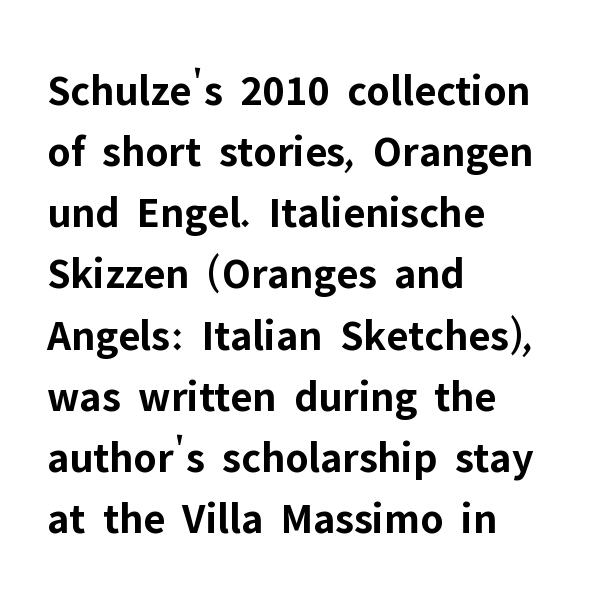
The image shows 44 px bold sans-serif type, upright; set left-aligned, normal line spacing (1.39x), normal letter spacing, not underlined; low stroke contrast and a medium x-height.
